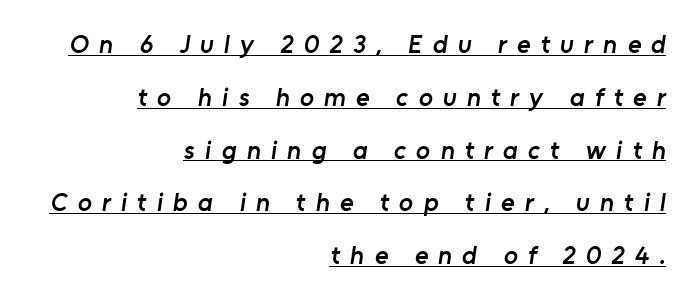
The image shows 26 px text type; set right-aligned, loose line spacing (2.03x), unusually wide letter spacing (+0.39 em), underlined.
